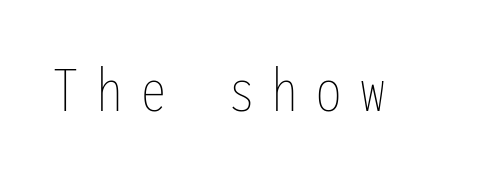
It's the straight-up-and-down kind of type. The zone under the glyphs is completely vacant. Spacing verdict: monospaced, one width for all characters. How are the letters spaced? Widely, with obvious added tracking.
